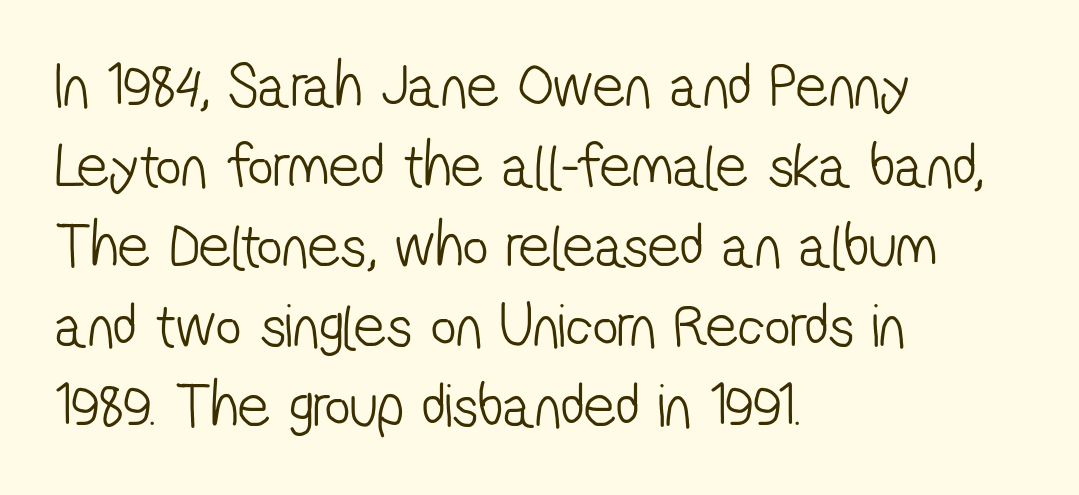
The image shows 63 px light, condensed sans-serif type; set left-aligned, normal line spacing (1.27x), normal letter spacing, not underlined; low stroke contrast and a medium x-height.
